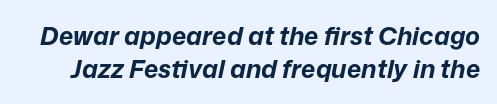
Does the weight exceed regular? Yes, all the way to bold. Rows of type keep a routine distance in the vertical direction. This sample uses an oblique cut, with every glyph tilted off the vertical. There is no visible air inserted between adjacent glyphs. Lines of text with bare space underneath.
